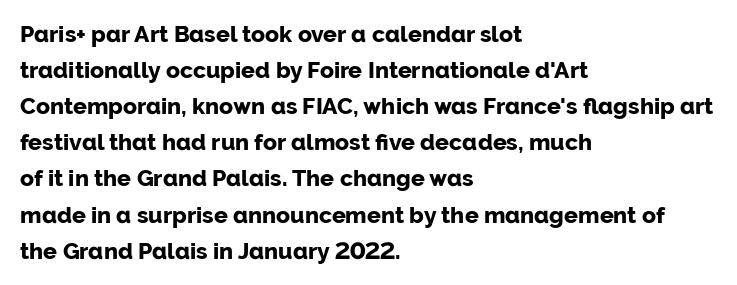
Notice how descenders clear the ascenders below comfortably — that's standard leading. The sample has been set heavy, in full bold. Italic? Not at all — the glyphs are vertical. A bare baseline throughout the passage. The rag falls on the right side of this text block. Inter-character spacing is left at the font's built-in metrics.
